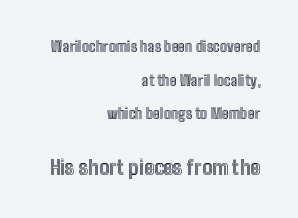
The image shows 20 px text type, upright; set right-aligned, loose line spacing (2.4x), normal letter spacing, not underlined; the second (bottom) block is 1.43x larger.
